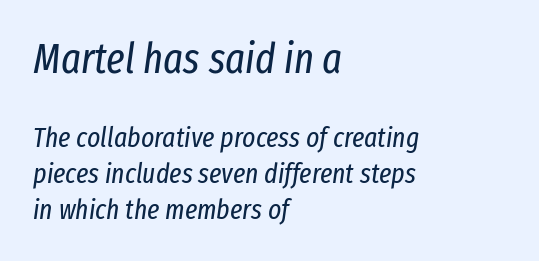
The image shows 42 px regular-weight, condensed type, italic (leaning right); set left-aligned, normal line spacing (1.28x), normal letter spacing, not underlined; the first (top) block is 1.5x larger; low stroke contrast and a medium x-height.
